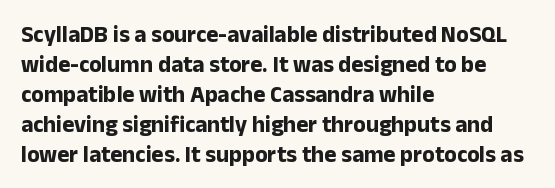
Q: Is the text bold? A: Yes.
Q: Is the text italic (slanted)? A: No, it is upright.
Q: Is the text underlined? A: No.
Q: How is the paragraph aligned? A: Left-aligned.
Q: Is the spacing between letters normal or unusually wide? A: Normal.
Q: Is the spacing between lines tight, normal or loose? A: Normal.
